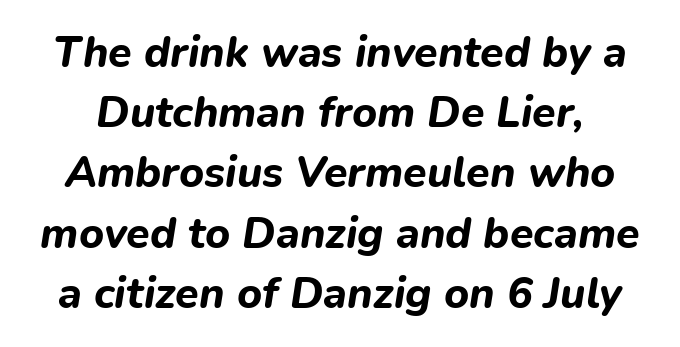
Q: Is the text bold? A: Yes.
Q: Is the text italic (slanted)? A: Yes, it leans right by about 9 degrees.
Q: Is the text underlined? A: No.
Q: Is the spacing between letters normal or unusually wide? A: Normal.
Q: Is the spacing between lines tight, normal or loose? A: Normal.
Q: Width (condensed, normal, or wide)? A: Normal.
Q: Stroke contrast? A: Low.
Q: x-height? A: Medium.
Q: Monospaced? A: No.
